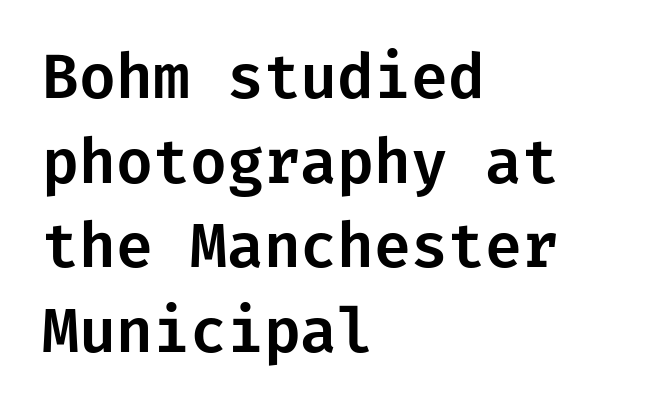
The gap between lines stays unmarked. The compositor pushed each line to the left boundary. Italic? Not at all — the glyphs are vertical. Grotesque or geometric, the face here clearly has no serifs.
